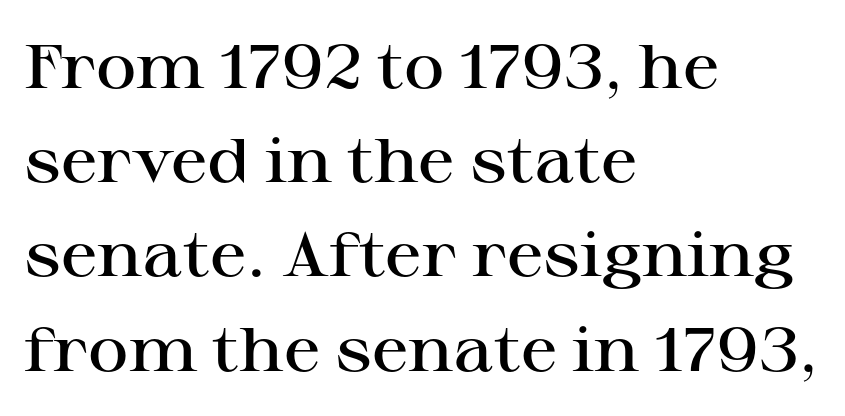
In CSS terms this would be text-align: left. This rendering leaves character spacing at its baseline value. What weight is shown? A semibold, between regular and bold. Is this a fixed-width face? No — the glyphs have proportional, varying widths.
